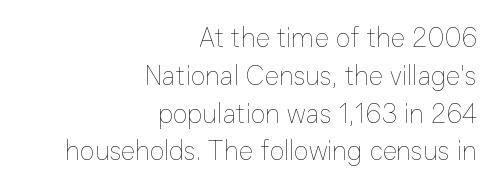
The image shows 27 px text type, upright; set right-aligned, normal line spacing (1.4x), normal letter spacing, not underlined.
